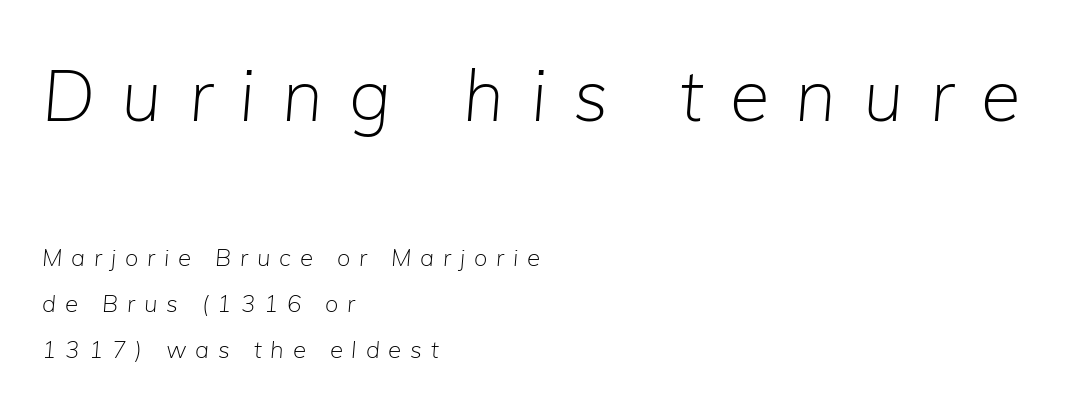
{"italic": "yes", "lean": "right", "slant_degrees": 5, "bold": "no", "weight": "light", "width": "normal", "stroke_contrast": "low", "x_height": "medium", "monospaced": "no", "underline": "no", "align": "left", "line_spacing": "loose", "line_spacing_ratio": 1.93, "letter_spacing": "wide", "letter_spacing_em": 0.37, "larger_block": "first", "size_ratio": 3.0, "glyph_px": 72}
